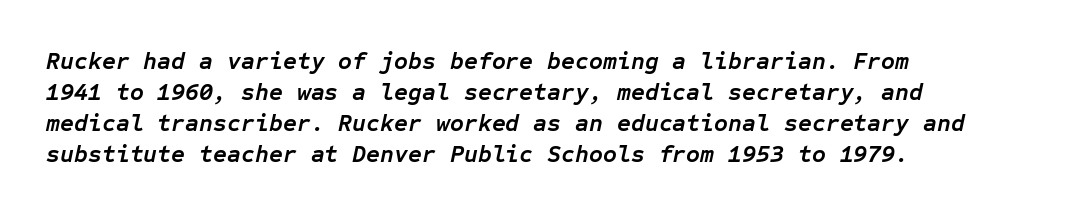
The image shows 24 px bold type, italic (leaning right); set left-aligned, normal line spacing (1.29x), normal letter spacing, not underlined.
